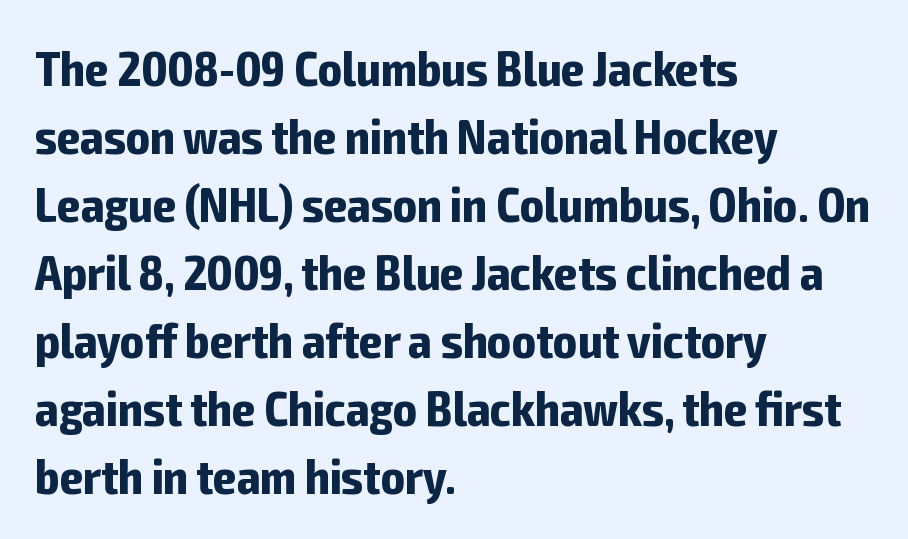
{"serif": "no", "italic": "no", "bold": "yes", "weight": "bold", "width": "condensed", "stroke_contrast": "low", "x_height": "medium", "monospaced": "no", "underline": "no", "align": "left", "line_spacing": "normal", "line_spacing_ratio": 1.36, "letter_spacing": "normal", "letter_spacing_em": 0.0, "glyph_px": 50}
